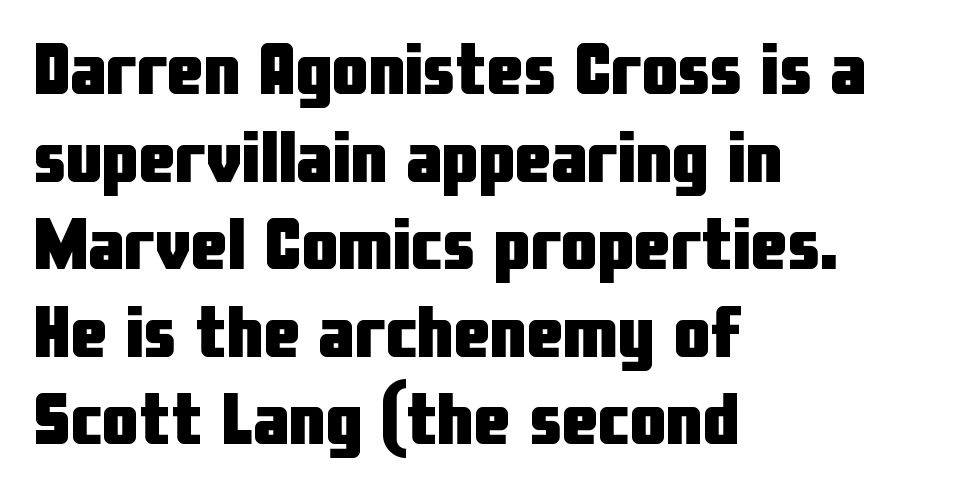
Q: Is the text bold? A: Yes.
Q: Is the text italic (slanted)? A: No, it is upright.
Q: Is the typeface a serif or a sans-serif typeface? A: Sans-serif.
Q: Is the text underlined? A: No.
Q: How is the paragraph aligned? A: Left-aligned.
Q: Is the spacing between letters normal or unusually wide? A: Normal.
Q: Width (condensed, normal, or wide)? A: Condensed.
Q: Stroke contrast? A: Low.
Q: x-height? A: Medium.
Q: Monospaced? A: No.
